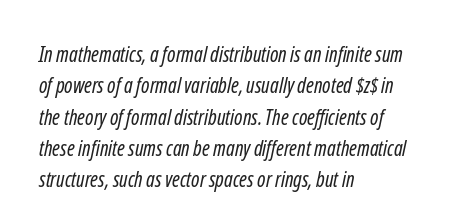
{"bold": "no", "underline": "no", "align": "left", "line_spacing": "normal", "line_spacing_ratio": 1.49, "letter_spacing": "normal", "letter_spacing_em": 0.0, "glyph_px": 21}
